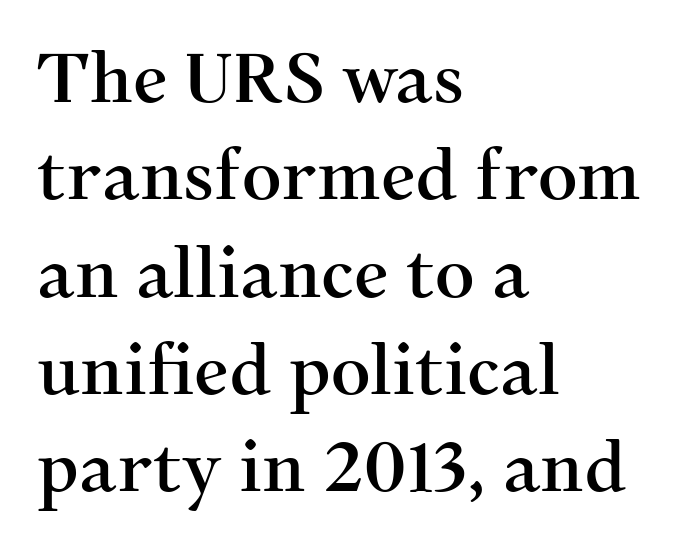
The rag falls on the right side of this text block. Little horizontal feet cap the strokes, marking this as serif type. A typesetter would call this proportional, since set widths differ per character. A clean baseline with only descenders dipping below it. Every stem runs plumb, perpendicular to the baseline.
